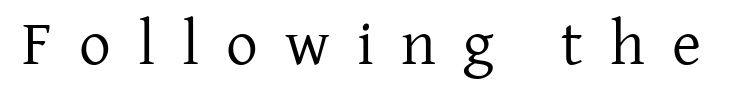
{"serif": "yes", "italic": "no", "bold": "no", "weight": "regular", "width": "normal", "stroke_contrast": "low", "x_height": "medium", "monospaced": "no", "underline": "no", "letter_spacing": "wide", "letter_spacing_em": 0.43, "glyph_px": 63}
